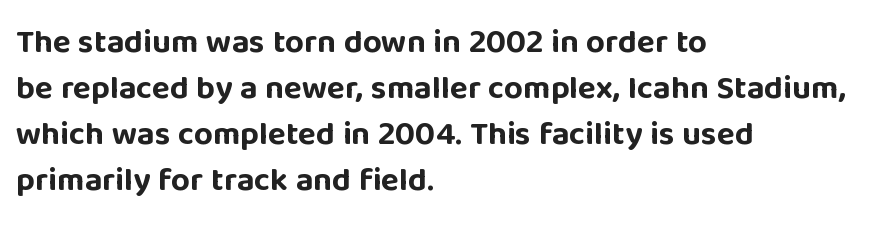
The image shows 33 px bold sans-serif type, upright; set left-aligned, normal line spacing (1.39x), normal letter spacing, not underlined; low stroke contrast and a large x-height.
